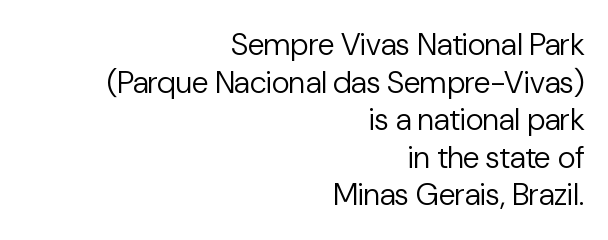
Caption: standard tracking, unaltered. No italicization has been applied; the sample stays upright. The text block is weighted toward the right margin, trailing off unevenly leftward. Any mark beneath the type? The region is blank. The weight would be labelled regular, book, light, or lighter still. Regarding serifs, this sample does without them.
